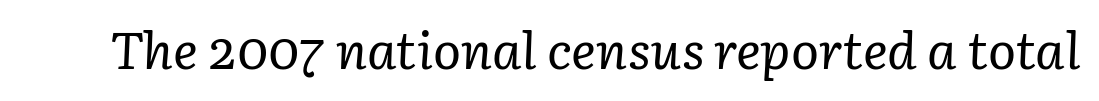
Short note: letters normally spaced. These lines are rendered in a variable-pitch font. A serif font was chosen for this passage. Lines of text with bare space underneath.
